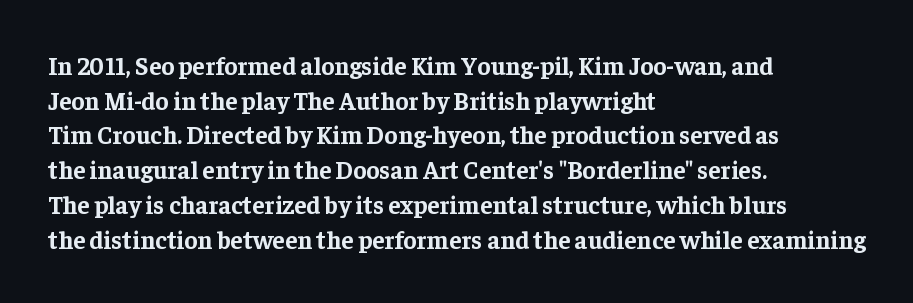
Q: Is the text bold? A: Yes.
Q: Is the text italic (slanted)? A: No, it is upright.
Q: Is the text underlined? A: No.
Q: How is the paragraph aligned? A: Left-aligned.
Q: Is the spacing between letters normal or unusually wide? A: Normal.
Q: Is the spacing between lines tight, normal or loose? A: Normal.
